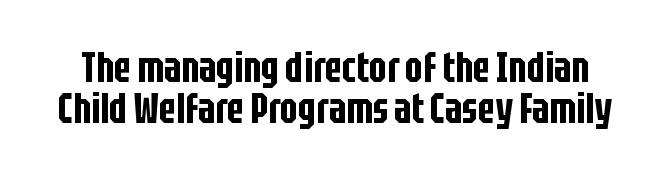
Q: Is the text italic (slanted)? A: No, it is upright.
Q: Is the typeface a serif or a sans-serif typeface? A: Sans-serif.
Q: Is the text underlined? A: No.
Q: Is the spacing between letters normal or unusually wide? A: Normal.
Q: Is the spacing between lines tight, normal or loose? A: Tight.
Q: Width (condensed, normal, or wide)? A: Condensed.
Q: Stroke contrast? A: Low.
Q: x-height? A: Large.
Q: Monospaced? A: No.
